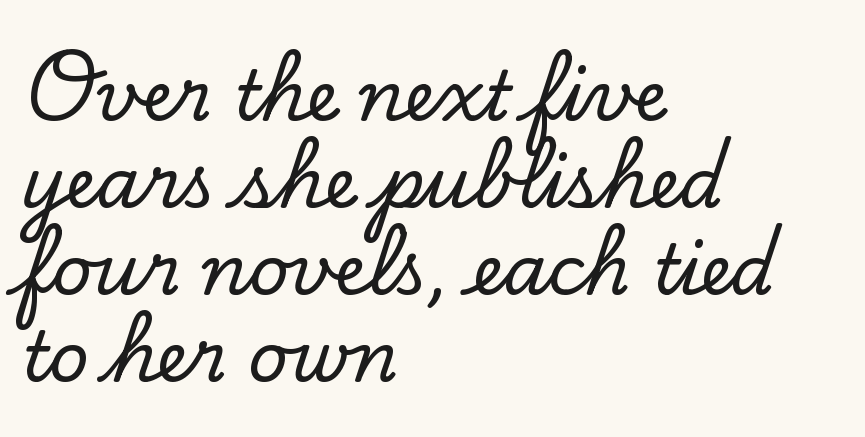
{"serif": "yes", "width": "normal", "stroke_contrast": "low", "x_height": "small", "monospaced": "no", "underline": "no", "align": "left", "line_spacing": "normal", "line_spacing_ratio": 1.26, "letter_spacing": "normal", "letter_spacing_em": 0.0, "glyph_px": 69}
